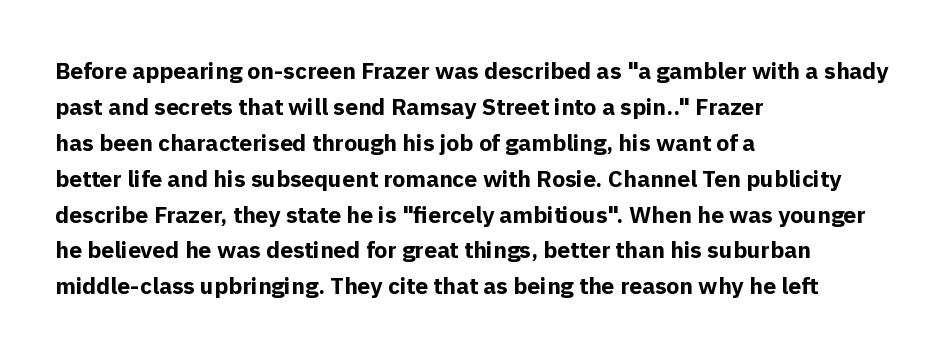
{"italic": "no", "bold": "yes", "underline": "no", "align": "left", "line_spacing": "normal", "line_spacing_ratio": 1.56, "letter_spacing": "normal", "letter_spacing_em": 0.0, "glyph_px": 23}
